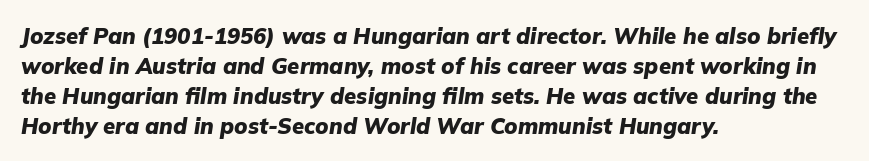
{"italic": "yes", "lean": "right", "slant_degrees": 9, "bold": "yes", "underline": "no", "align": "left", "line_spacing": "normal", "line_spacing_ratio": 1.36, "letter_spacing": "normal", "letter_spacing_em": 0.0, "glyph_px": 22}
